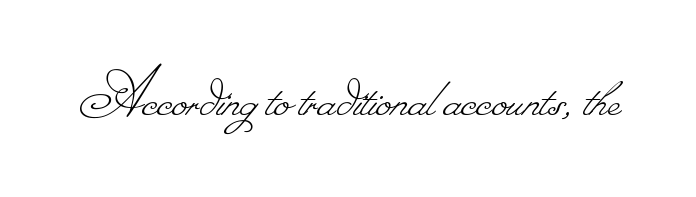
{"bold": "no", "weight": "thin", "width": "normal", "stroke_contrast": "low", "monospaced": "no", "underline": "no", "letter_spacing": "normal", "letter_spacing_em": 0.0, "glyph_px": 70}
